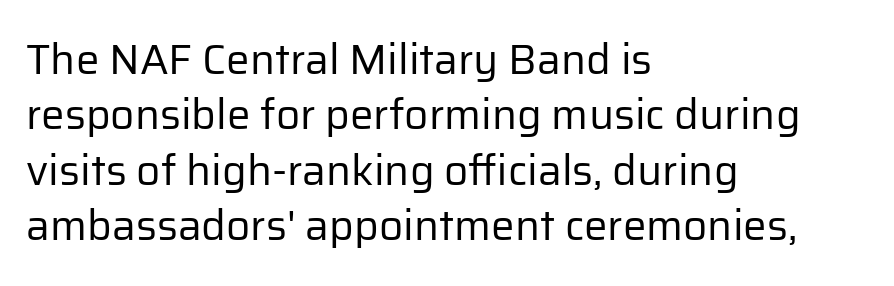
Q: Is the text bold? A: No.
Q: Is the text italic (slanted)? A: No, it is upright.
Q: Is the typeface a serif or a sans-serif typeface? A: Sans-serif.
Q: Is the text underlined? A: No.
Q: How is the paragraph aligned? A: Left-aligned.
Q: Is the spacing between letters normal or unusually wide? A: Normal.
Q: Is the spacing between lines tight, normal or loose? A: Normal.
Q: Width (condensed, normal, or wide)? A: Normal.
Q: Stroke contrast? A: Low.
Q: x-height? A: Medium.
Q: Monospaced? A: No.
